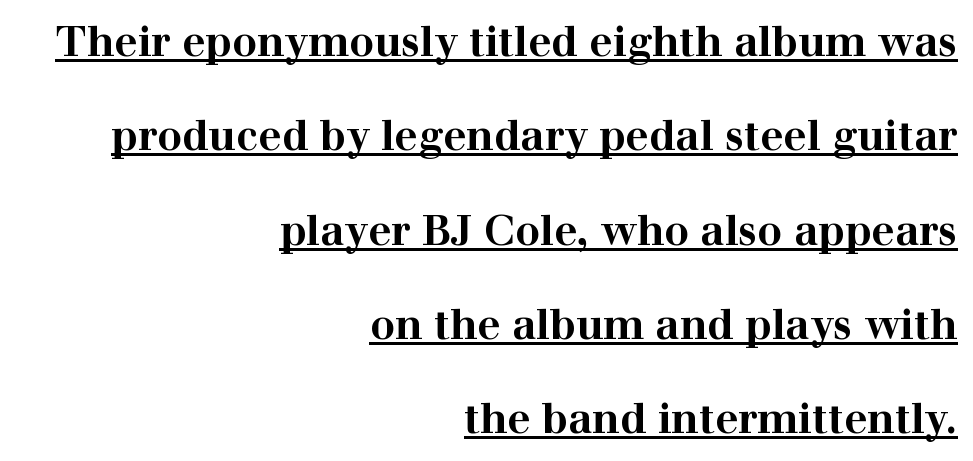
The image shows 41 px bold, wide serif type, upright; set right-aligned, loose line spacing (2.3x), normal letter spacing, underlined; high stroke contrast and a medium x-height.
